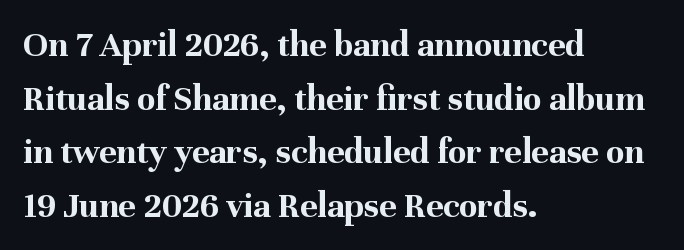
Q: Is the text bold? A: Yes.
Q: Is the text italic (slanted)? A: No, it is upright.
Q: Is the typeface a serif or a sans-serif typeface? A: Serif.
Q: Is the text underlined? A: No.
Q: How is the paragraph aligned? A: Left-aligned.
Q: Is the spacing between letters normal or unusually wide? A: Normal.
Q: Is the spacing between lines tight, normal or loose? A: Normal.
Q: Width (condensed, normal, or wide)? A: Normal.
Q: Stroke contrast? A: Medium.
Q: x-height? A: Medium.
Q: Monospaced? A: No.
